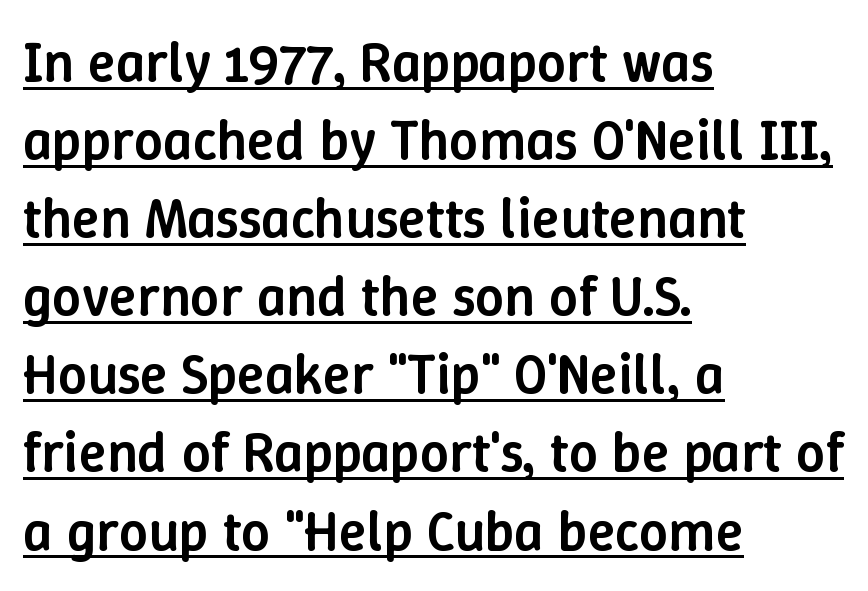
Q: Is the text bold? A: Semi-bold.
Q: Is the text italic (slanted)? A: No, it is upright.
Q: Is the text underlined? A: Yes.
Q: How is the paragraph aligned? A: Left-aligned.
Q: Is the spacing between letters normal or unusually wide? A: Normal.
Q: Is the spacing between lines tight, normal or loose? A: Normal.
Q: Width (condensed, normal, or wide)? A: Normal.
Q: Stroke contrast? A: Low.
Q: x-height? A: Medium.
Q: Monospaced? A: No.
